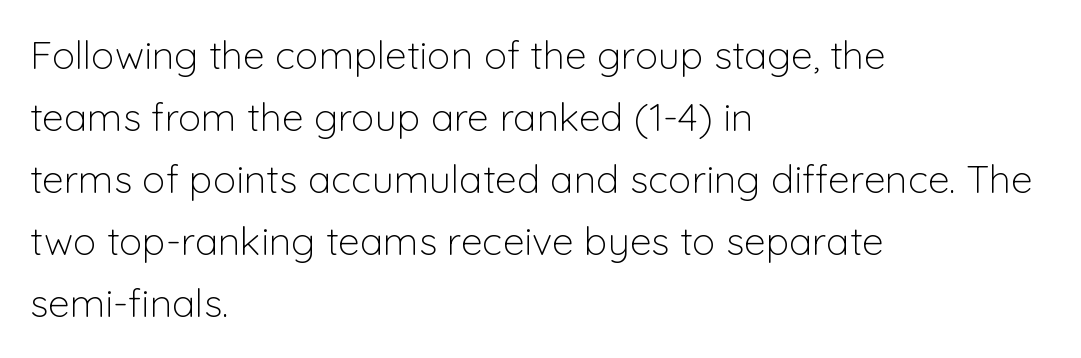
The image shows 39 px light sans-serif type, upright; set left-aligned, normal line spacing (1.59x), normal letter spacing, not underlined; low stroke contrast and a medium x-height.
